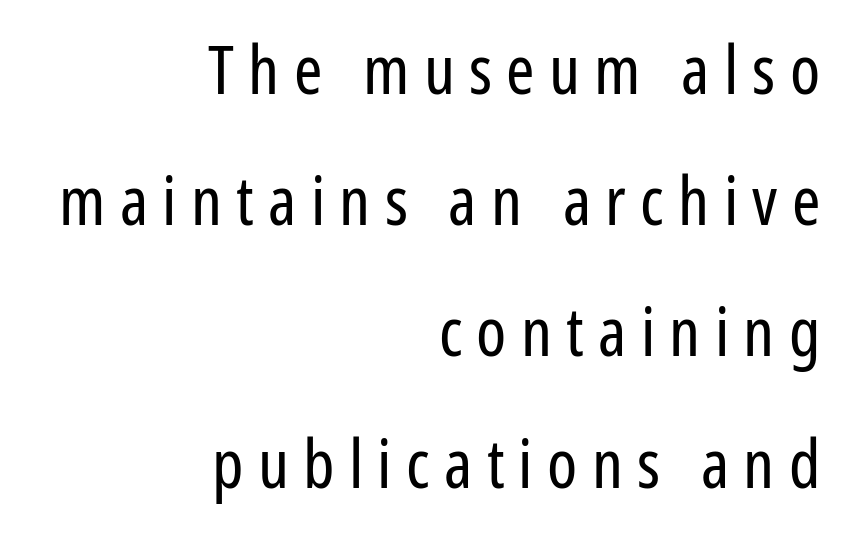
Q: Is the text bold? A: No.
Q: Is the text italic (slanted)? A: No, it is upright.
Q: Is the typeface a serif or a sans-serif typeface? A: Sans-serif.
Q: Is the text underlined? A: No.
Q: How is the paragraph aligned? A: Right-aligned.
Q: Is the spacing between letters normal or unusually wide? A: Unusually wide.
Q: Is the spacing between lines tight, normal or loose? A: Loose.
Q: Width (condensed, normal, or wide)? A: Condensed.
Q: Stroke contrast? A: Low.
Q: x-height? A: Medium.
Q: Monospaced? A: No.
